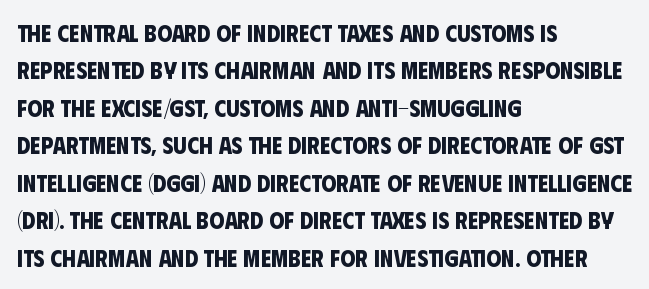
{"bold": "yes", "underline": "no", "align": "left", "line_spacing": "normal", "line_spacing_ratio": 1.56, "letter_spacing": "normal", "letter_spacing_em": 0.0, "glyph_px": 24}
